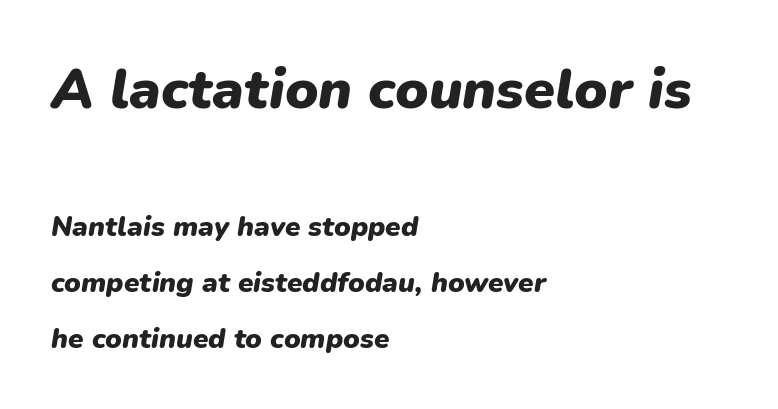
{"italic": "yes", "lean": "right", "slant_degrees": 9, "bold": "yes", "weight": "heavy", "width": "normal", "stroke_contrast": "low", "x_height": "medium", "monospaced": "no", "underline": "no", "align": "left", "line_spacing": "loose", "line_spacing_ratio": 1.99, "letter_spacing": "normal", "letter_spacing_em": 0.0, "larger_block": "first", "size_ratio": 2.0, "glyph_px": 56}
